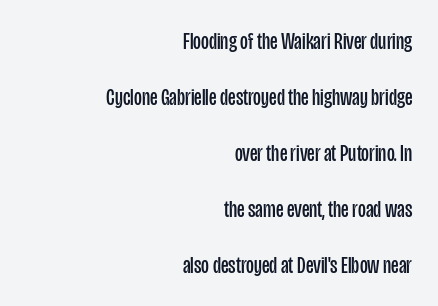
Q: Is the text bold? A: No.
Q: Is the text italic (slanted)? A: No, it is upright.
Q: Is the text underlined? A: No.
Q: How is the paragraph aligned? A: Right-aligned.
Q: Is the spacing between letters normal or unusually wide? A: Normal.
Q: Is the spacing between lines tight, normal or loose? A: Loose.
